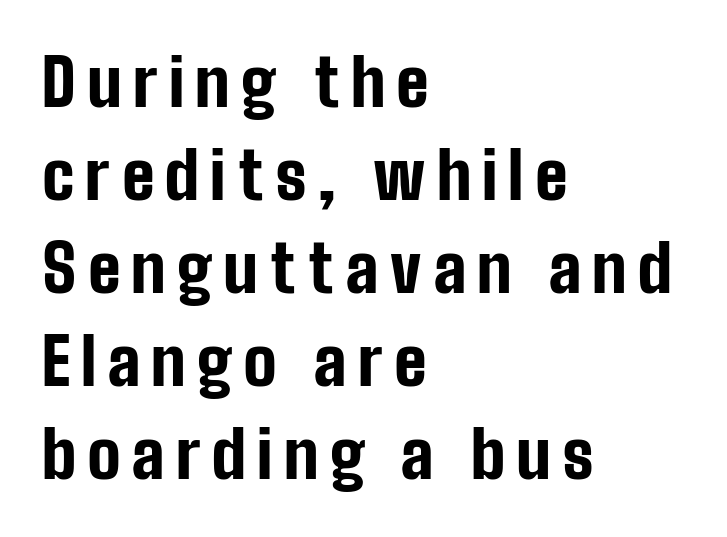
{"serif": "no", "italic": "no", "bold": "yes", "weight": "bold", "width": "condensed", "stroke_contrast": "low", "x_height": "medium", "monospaced": "no", "underline": "no", "align": "left", "line_spacing": "normal", "line_spacing_ratio": 1.41, "glyph_px": 66}
